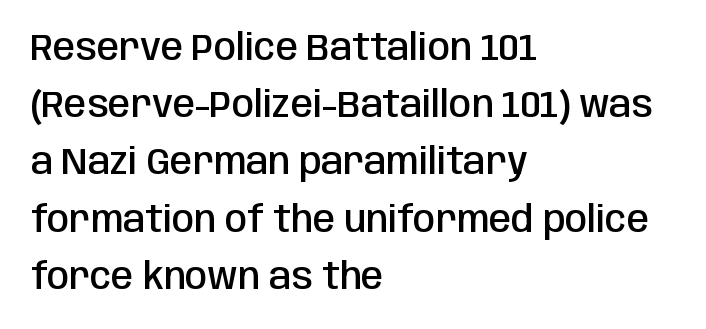
The letters sit at their default tracking, neither squeezed nor spread. Descenders are the only things crossing below the line. If you measured baseline to baseline, you'd find a middling distance. Does the copy run flush right? No — it runs flush left.
